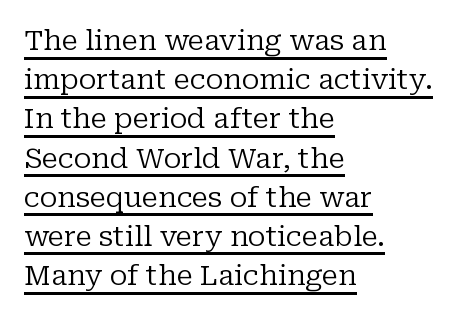
{"serif": "yes", "italic": "no", "bold": "no", "weight": "regular", "width": "normal", "stroke_contrast": "low", "x_height": "medium", "monospaced": "no", "underline": "yes", "align": "left", "line_spacing": "normal", "line_spacing_ratio": 1.4, "letter_spacing": "normal", "letter_spacing_em": 0.0, "glyph_px": 28}
